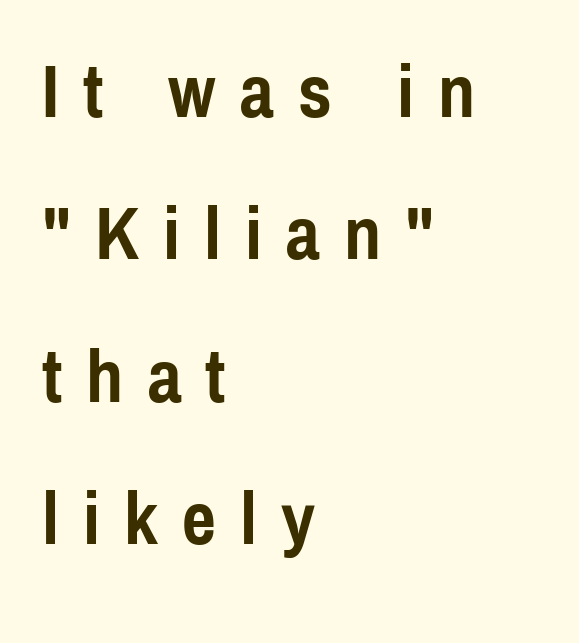
The image shows 75 px semibold, condensed sans-serif type, upright; set left-aligned, loose line spacing (1.9x), unusually wide letter spacing (+0.32 em), not underlined; a medium x-height.
